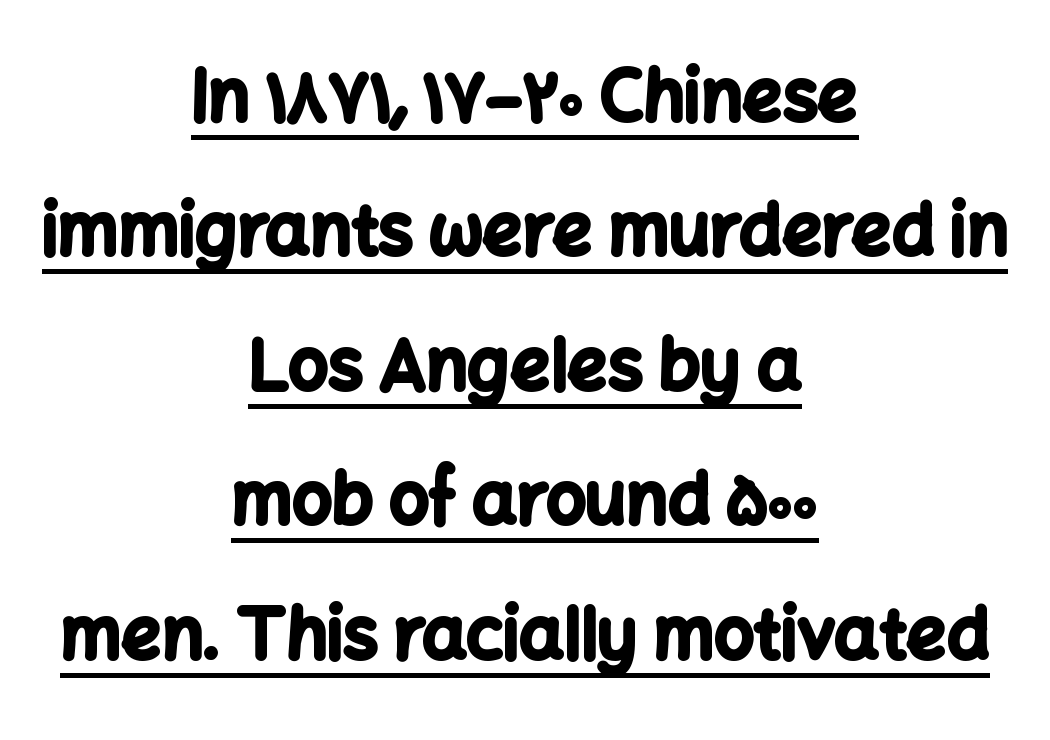
The lines are spread far apart with generous leading. No extra tracking has been applied to these lines. These lines are composed in type without serifs. This is underlined copy, the kind a proofreader might mark for attention.
